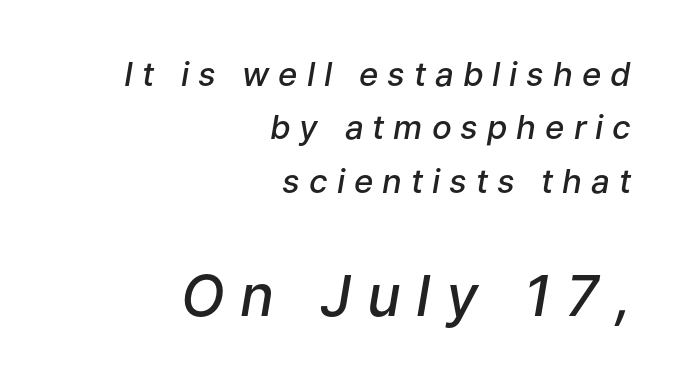
The image shows 57 px semibold type, italic (leaning right); set right-aligned, normal line spacing (1.62x), unusually wide letter spacing (+0.27 em), not underlined; the second (bottom) block is 1.73x larger; low stroke contrast and a medium x-height.
